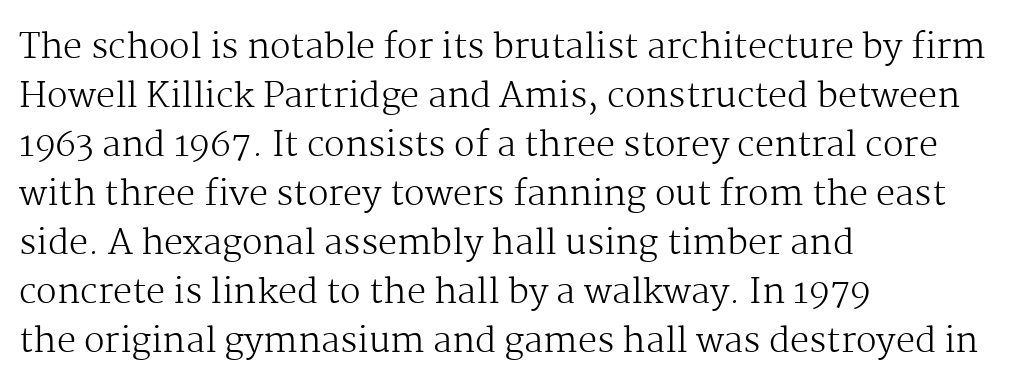
Character widths vary here, with narrow letters taking less room than wide ones. Rendered with straight, roman letterforms. Baseline-to-baseline distance is the conventional proportion of letter height. Clear beneath every line of the passage. Reading down the block, your eye returns to a fixed left position each line.
